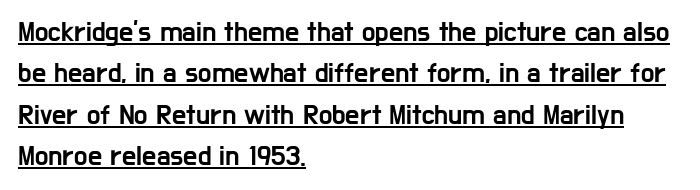
{"serif": "no", "italic": "no", "width": "condensed", "stroke_contrast": "low", "x_height": "medium", "monospaced": "no", "underline": "yes", "align": "left", "line_spacing": "normal", "line_spacing_ratio": 1.48, "letter_spacing": "normal", "letter_spacing_em": 0.0, "glyph_px": 28}
